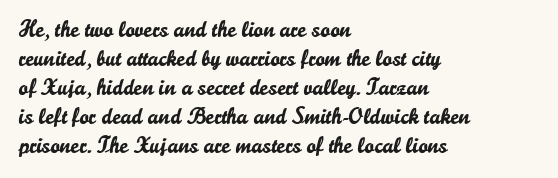
{"underline": "no", "align": "left", "line_spacing": "normal", "line_spacing_ratio": 1.26, "letter_spacing": "normal", "letter_spacing_em": 0.0, "glyph_px": 23}
